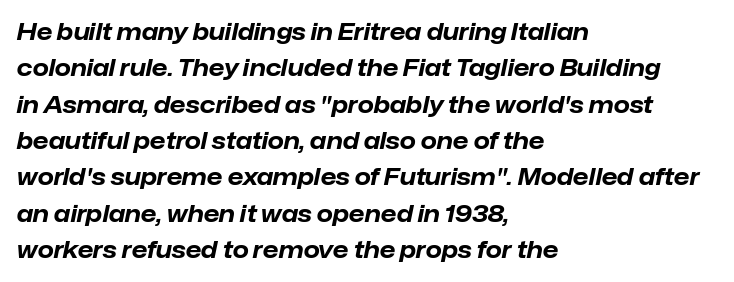
The image shows 23 px bold type, italic (leaning right); set left-aligned, normal line spacing (1.58x), normal letter spacing, not underlined.
